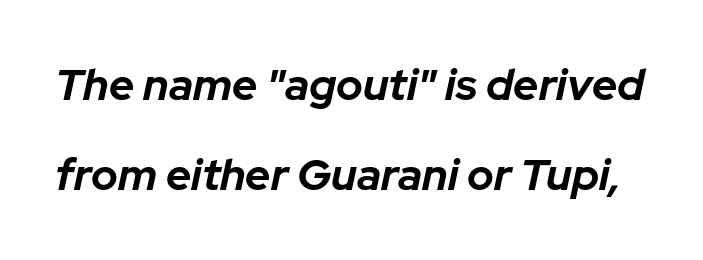
The image shows 44 px bold type, italic (leaning right); set loose line spacing (2.05x), normal letter spacing, not underlined; low stroke contrast and a medium x-height.
